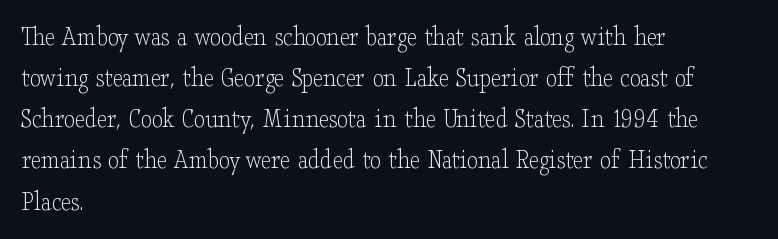
{"serif": "yes", "italic": "no", "bold": "no", "weight": "light", "width": "wide", "stroke_contrast": "low", "x_height": "small", "monospaced": "no", "underline": "no", "align": "left", "line_spacing": "normal", "line_spacing_ratio": 1.47, "letter_spacing": "normal", "letter_spacing_em": 0.0, "glyph_px": 28}
